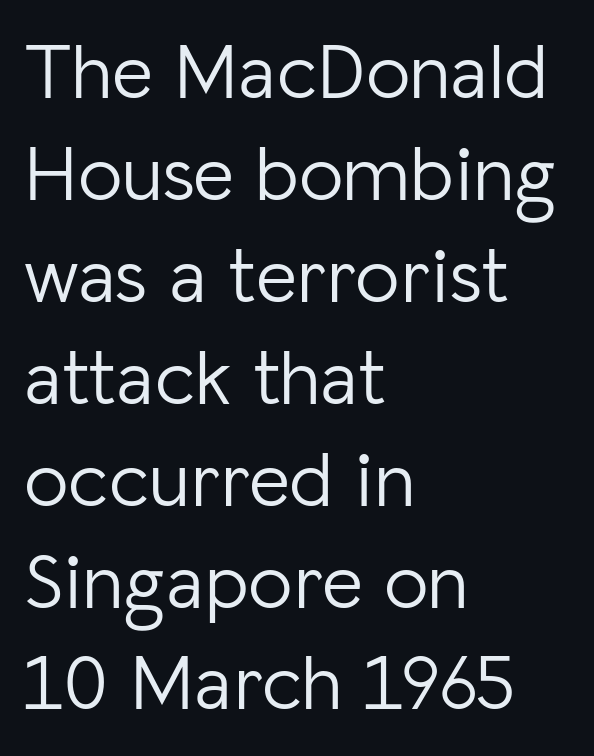
The image shows 79 px light sans-serif type, upright; set left-aligned, normal line spacing (1.29x), normal letter spacing, not underlined; low stroke contrast and a medium x-height.
